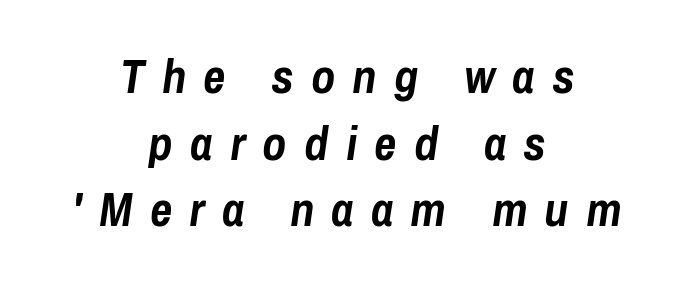
Q: Is the text bold? A: Yes.
Q: Is the text italic (slanted)? A: Yes, it leans right by about 8 degrees.
Q: Is the text underlined? A: No.
Q: How is the paragraph aligned? A: Centered.
Q: Is the spacing between letters normal or unusually wide? A: Unusually wide.
Q: Is the spacing between lines tight, normal or loose? A: Normal.
Q: Width (condensed, normal, or wide)? A: Condensed.
Q: Stroke contrast? A: Low.
Q: x-height? A: Medium.
Q: Monospaced? A: No.
